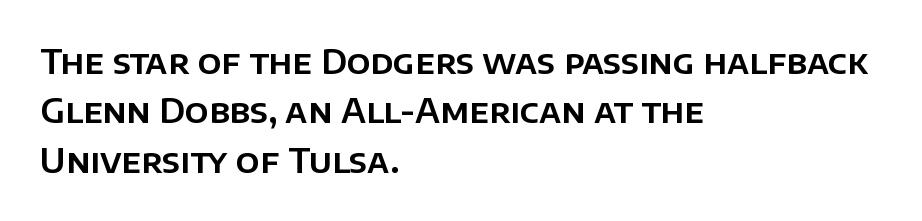
The image shows 33 px sans-serif type, upright; set left-aligned, normal line spacing (1.5x), normal letter spacing, not underlined; low stroke contrast and a large x-height.
